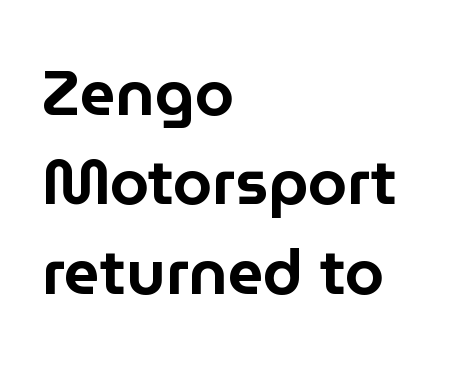
Q: Is the text italic (slanted)? A: No, it is upright.
Q: Is the typeface a serif or a sans-serif typeface? A: Sans-serif.
Q: Is the text underlined? A: No.
Q: How is the paragraph aligned? A: Left-aligned.
Q: Is the spacing between letters normal or unusually wide? A: Normal.
Q: Is the spacing between lines tight, normal or loose? A: Normal.
Q: Width (condensed, normal, or wide)? A: Normal.
Q: Stroke contrast? A: Low.
Q: x-height? A: Medium.
Q: Monospaced? A: No.
